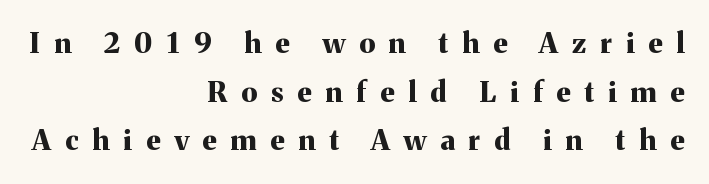
The typography opts for an upright posture over an oblique one. Weight: bold. This sample uses expanded letter spacing, leaving extra air between glyphs. Reading down the block, your eye finds every line finishing at a fixed right position. What kind of face is this? One with serifs.
